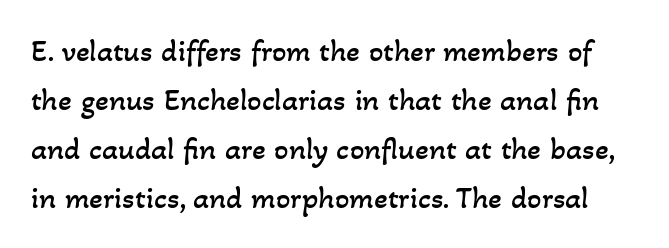
Q: Is the text bold? A: No.
Q: Is the text underlined? A: No.
Q: Is the spacing between letters normal or unusually wide? A: Normal.
Q: Is the spacing between lines tight, normal or loose? A: Normal.
Q: Width (condensed, normal, or wide)? A: Normal.
Q: Stroke contrast? A: Low.
Q: x-height? A: Small.
Q: Monospaced? A: No.
